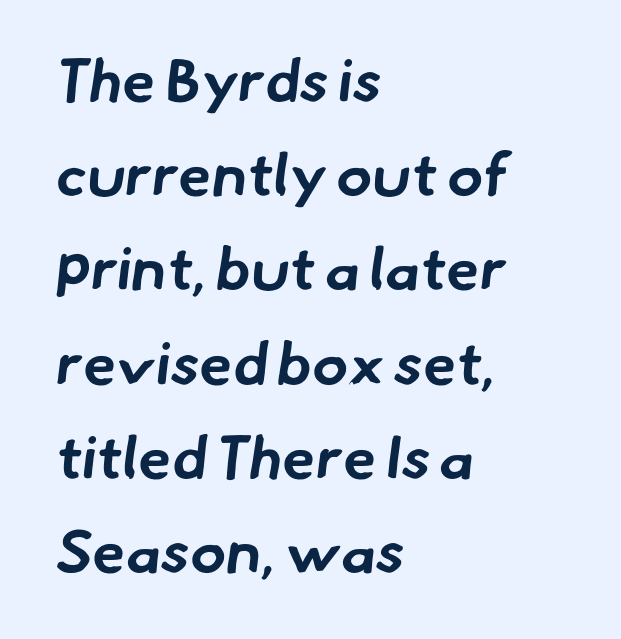
Grotesque or geometric, the face here clearly has no serifs. The rendering uses natural spacing where letterforms have individual widths. The paragraph has a hard left edge and a soft right edge. Plenty of ink on the page — the face is bold. The line texture is even and compact thanks to regular tracking.
